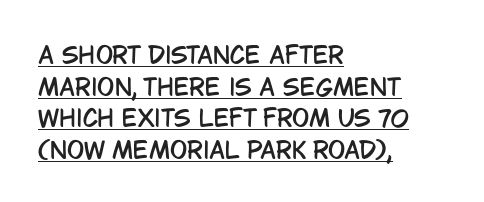
{"italic": "no", "underline": "yes", "align": "left", "line_spacing": "normal", "line_spacing_ratio": 1.37, "letter_spacing": "normal", "letter_spacing_em": 0.0, "glyph_px": 23}
